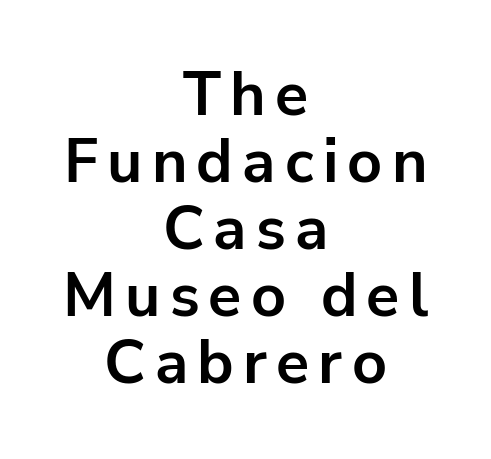
Nope, not italic — everything's standing straight. Character widths vary here, with narrow letters taking less room than wide ones. Is the block centered? Yes — each line is placed symmetrically about the middle. Check under the words: just untouched page.
